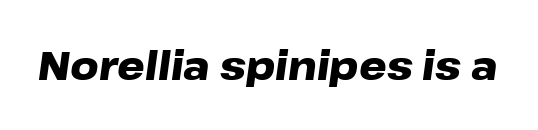
The image shows 39 px heavy, wide type, italic (leaning right); set normal letter spacing, not underlined; low stroke contrast and a medium x-height.
